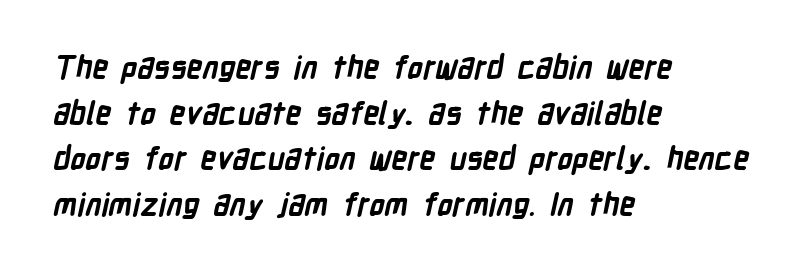
The sample has been set heavy, in full bold. Baseline-to-baseline distance is the conventional proportion of letter height. The zone under the glyphs is completely vacant. The font family rendered here belongs to the sans-serif group. A classic flush-left, rag-right setting is used for this passage.
